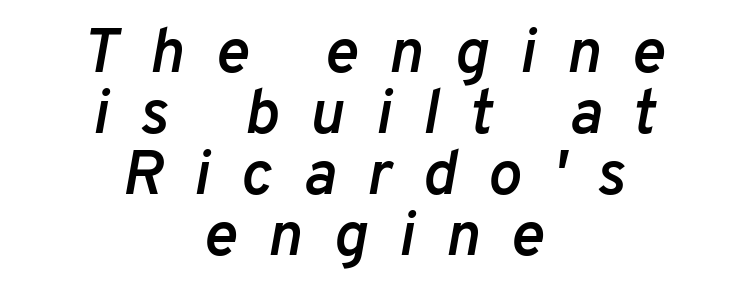
The image shows 63 px semibold type, italic (leaning right); set centered, tight line spacing (0.97x), unusually wide letter spacing (+0.49 em), not underlined; low stroke contrast and a medium x-height.
